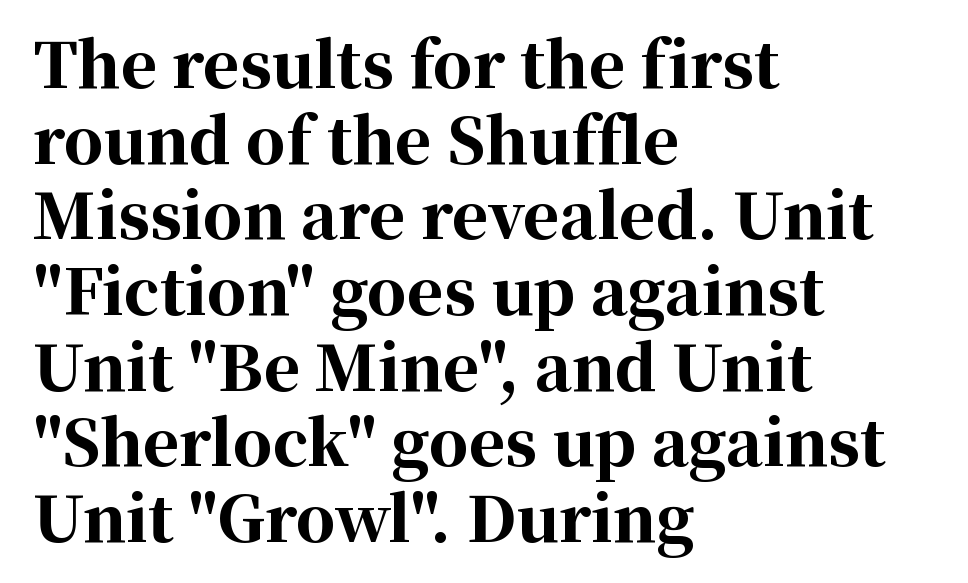
{"serif": "yes", "italic": "no", "bold": "yes", "weight": "bold", "width": "normal", "stroke_contrast": "high", "x_height": "medium", "monospaced": "no", "underline": "no", "align": "left", "line_spacing_ratio": 1.22, "letter_spacing": "normal", "letter_spacing_em": 0.0, "glyph_px": 62}
